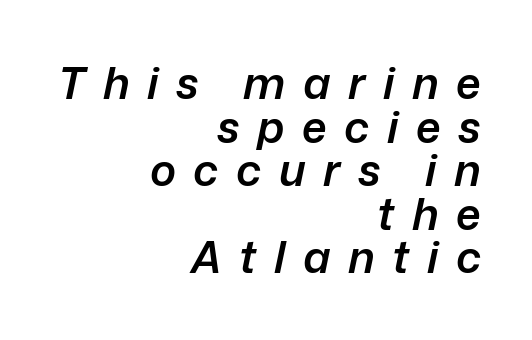
Quick note: interline space is minimal. Reading down the block, your eye finds every line finishing at a fixed right position. The axis of the letterforms is tilted away from vertical. Weight: semibold (demi). The baseline area is clear.
